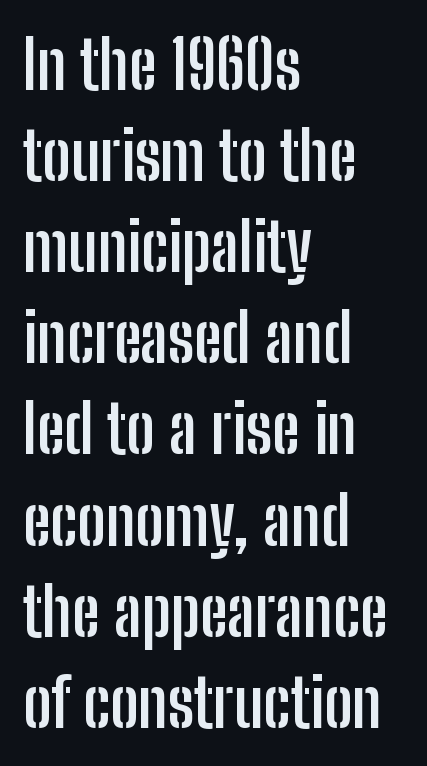
{"serif": "no", "italic": "no", "bold": "yes", "weight": "semibold", "width": "condensed", "stroke_contrast": "low", "x_height": "medium", "monospaced": "no", "underline": "no", "align": "left", "line_spacing": "normal", "line_spacing_ratio": 1.34, "letter_spacing": "normal", "letter_spacing_em": 0.0, "glyph_px": 68}
